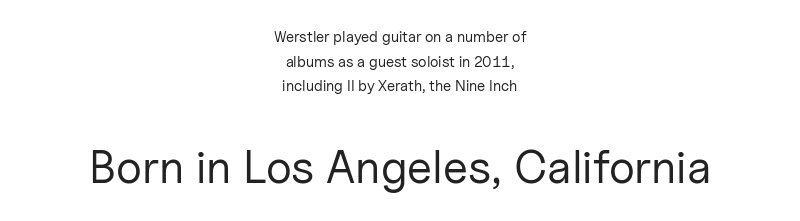
{"serif": "no", "italic": "no", "bold": "no", "weight": "regular", "width": "normal", "stroke_contrast": "low", "x_height": "medium", "monospaced": "no", "underline": "no", "align": "center", "line_spacing": "normal", "line_spacing_ratio": 1.64, "letter_spacing": "normal", "letter_spacing_em": 0.0, "larger_block": "second", "size_ratio": 3.07, "glyph_px": 46}
